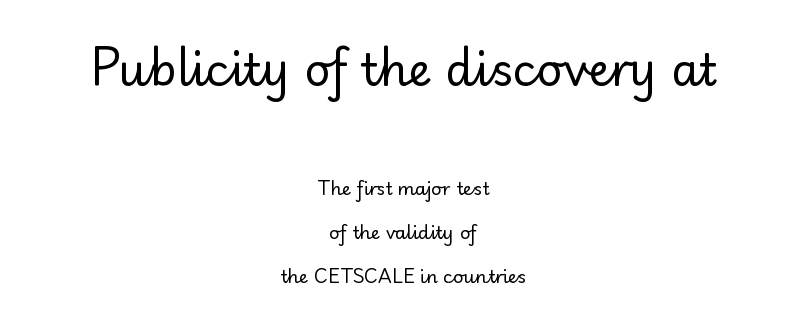
The image shows 45 px regular-weight sans-serif type, upright; set centered, loose line spacing (2.43x), normal letter spacing, not underlined; the first (top) block is 2.5x larger; low stroke contrast and a small x-height.
